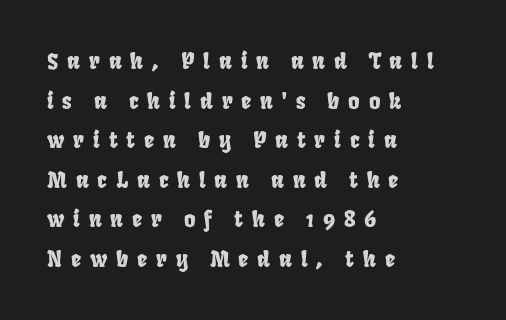
{"underline": "no", "align": "left", "line_spacing_ratio": 1.8, "letter_spacing": "wide", "letter_spacing_em": 0.4, "glyph_px": 22}
